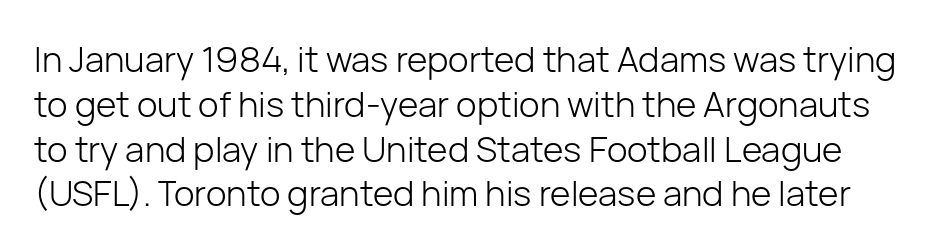
The image shows 35 px light sans-serif type, upright; set normal line spacing (1.28x), normal letter spacing, not underlined; low stroke contrast and a medium x-height.
